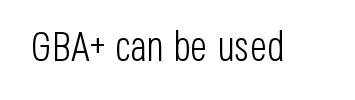
Glyph-to-glyph distance matches everyday printed text. Proportional: the letters do not fall into vertical columns. The font is comparable to plain body text, perhaps lighter. A clean baseline with only descenders dipping below it. Designer's note — italics off, roman on.
